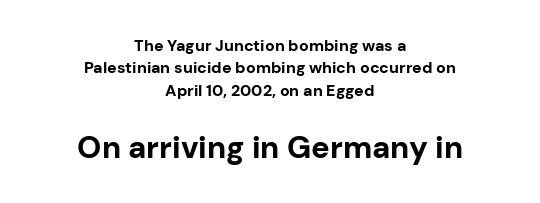
{"serif": "no", "italic": "no", "bold": "yes", "weight": "bold", "width": "normal", "stroke_contrast": "low", "x_height": "medium", "monospaced": "no", "underline": "no", "align": "center", "line_spacing": "normal", "line_spacing_ratio": 1.4, "letter_spacing": "normal", "letter_spacing_em": 0.0, "larger_block": "second", "size_ratio": 1.94, "glyph_px": 31}
